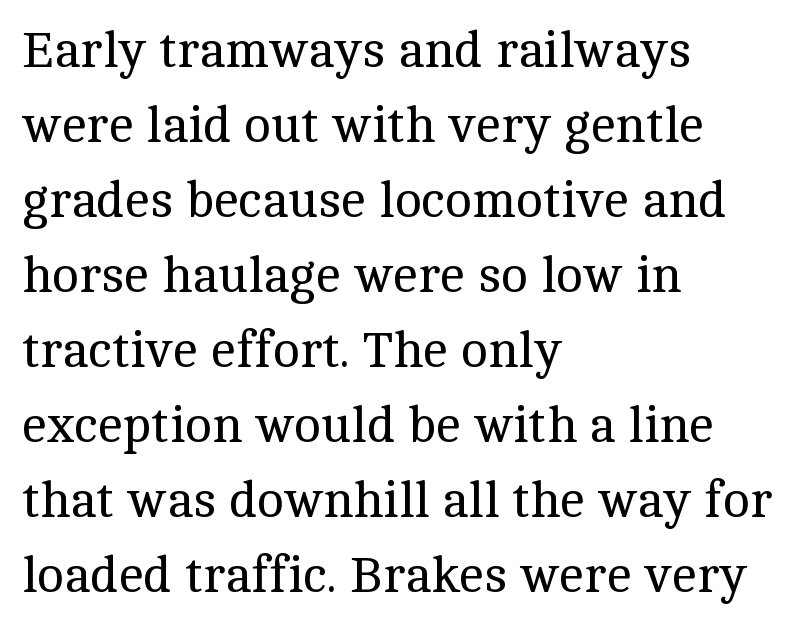
{"serif": "yes", "italic": "no", "bold": "no", "weight": "regular", "width": "normal", "x_height": "medium", "monospaced": "no", "underline": "no", "align": "left", "line_spacing": "normal", "line_spacing_ratio": 1.47, "letter_spacing": "normal", "letter_spacing_em": 0.0, "glyph_px": 51}
